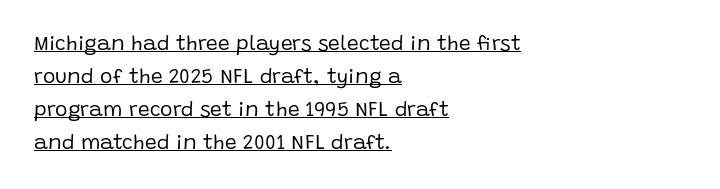
Vertical stems look standard width or narrower in stroke. The axis of the letterforms is exactly vertical. Is there an underline? Yes — a line sits under the letters. The space between consecutive lines is moderate. These lines keep a tight, regular rhythm from letter to letter.
